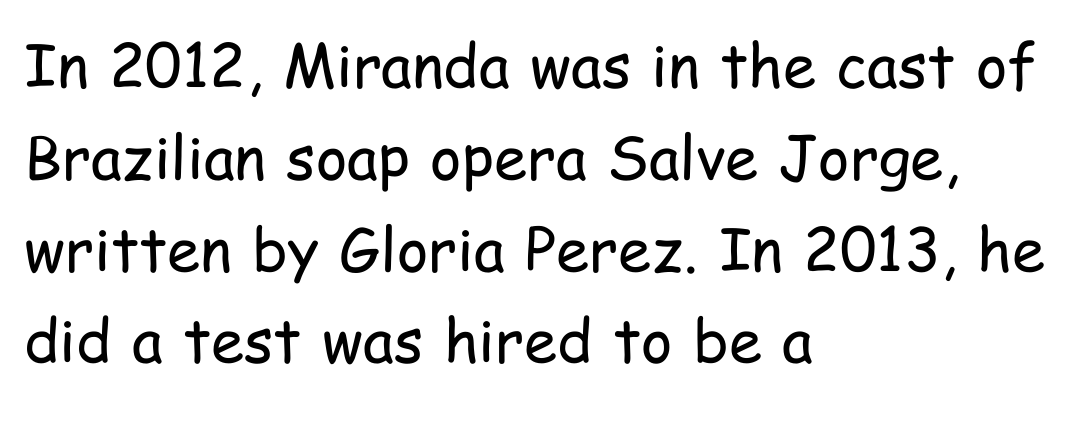
{"serif": "no", "italic": "no", "bold": "no", "weight": "regular", "width": "condensed", "stroke_contrast": "low", "x_height": "medium", "monospaced": "no", "underline": "no", "align": "left", "line_spacing": "normal", "line_spacing_ratio": 1.53, "letter_spacing": "normal", "letter_spacing_em": 0.0, "glyph_px": 60}
